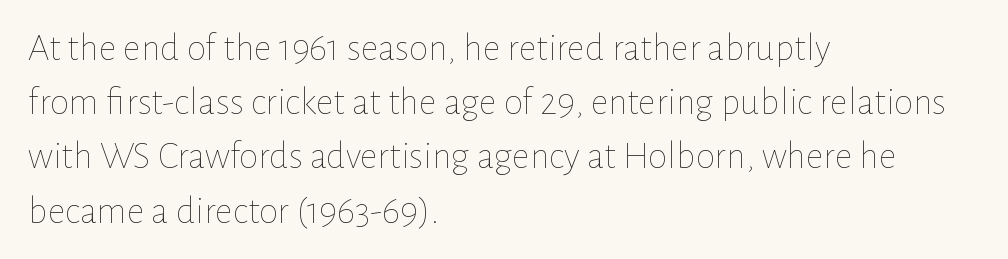
Posture: straight, roman, zero tilt. Vertical spacing — default. Bold? No — there's no thickening of the strokes. In terms of letterspacing, this is plain default setting. Unmarked baselines from the first word to the last. The setting favours the left margin, as ordinary paragraphs usually do.
